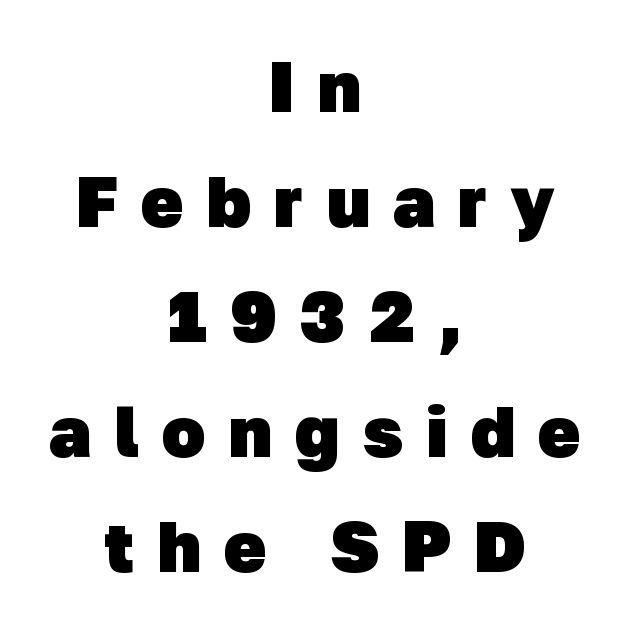
{"serif": "no", "bold": "yes", "weight": "heavy", "width": "normal", "stroke_contrast": "low", "x_height": "medium", "monospaced": "no", "underline": "no", "align": "center", "line_spacing": "normal", "line_spacing_ratio": 1.62, "letter_spacing": "wide", "letter_spacing_em": 0.33, "glyph_px": 71}
